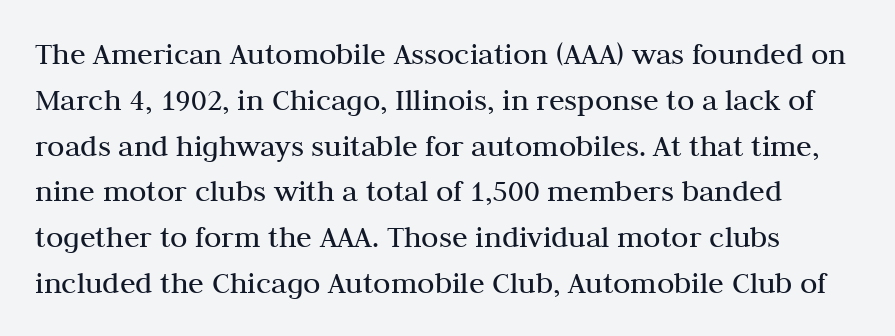
Q: Is the text bold? A: No.
Q: Is the text italic (slanted)? A: No, it is upright.
Q: Is the typeface a serif or a sans-serif typeface? A: Serif.
Q: Is the text underlined? A: No.
Q: Is the spacing between letters normal or unusually wide? A: Normal.
Q: Is the spacing between lines tight, normal or loose? A: Normal.
Q: Width (condensed, normal, or wide)? A: Normal.
Q: Stroke contrast? A: Medium.
Q: x-height? A: Medium.
Q: Monospaced? A: No.
